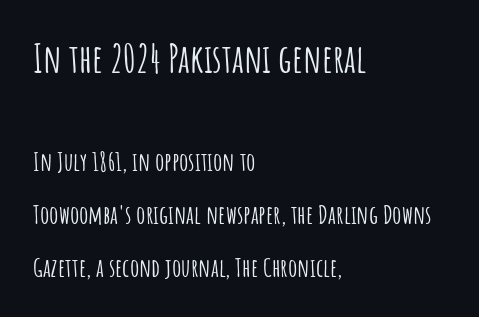
If you squint, the top block still reads clearly — it's the larger of the two. Check where the strokes stop: nothing finishes them off — pure sans. Bare-footed words on every line. When letters stand straight like this, we call the style roman or upright. Left-aligned paragraph, ragged on the right. The passage shown is typed in a proportional face where columns would drift.
